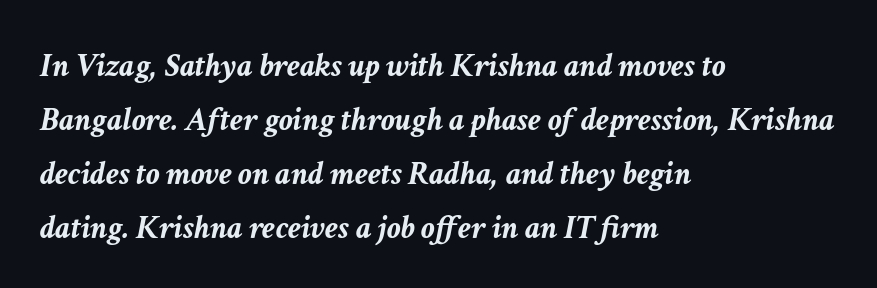
{"italic": "yes", "lean": "right", "slant_degrees": 11, "bold": "yes", "weight": "semibold", "width": "normal", "stroke_contrast": "low", "x_height": "medium", "monospaced": "no", "underline": "no", "align": "left", "line_spacing": "normal", "line_spacing_ratio": 1.59, "letter_spacing": "normal", "letter_spacing_em": 0.0, "glyph_px": 34}
